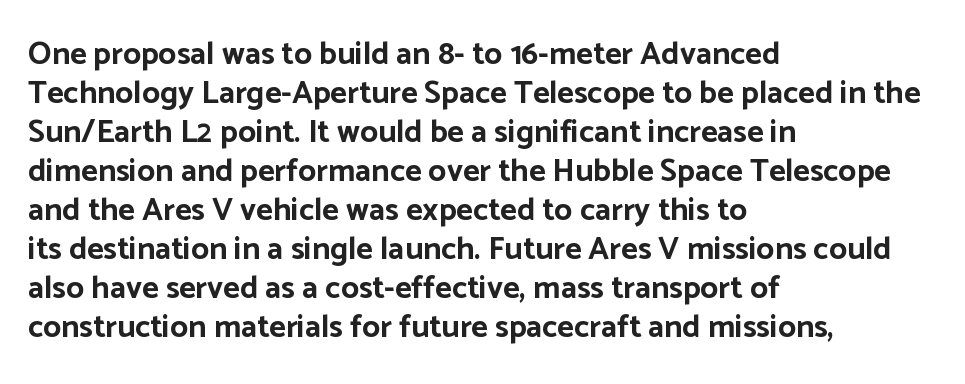
The image shows 32 px bold sans-serif type, upright; set left-aligned, line spacing 1.22x, normal letter spacing, not underlined; low stroke contrast and a medium x-height.
